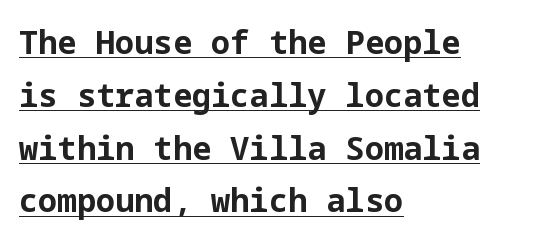
Q: Is the text bold? A: Yes.
Q: Is the text italic (slanted)? A: No, it is upright.
Q: Is the typeface a serif or a sans-serif typeface? A: Sans-serif.
Q: Is the text underlined? A: Yes.
Q: How is the paragraph aligned? A: Left-aligned.
Q: Is the spacing between letters normal or unusually wide? A: Normal.
Q: Is the spacing between lines tight, normal or loose? A: Normal.
Q: Width (condensed, normal, or wide)? A: Normal.
Q: Stroke contrast? A: Low.
Q: x-height? A: Medium.
